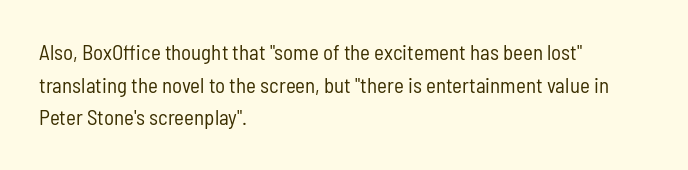
The image shows 21 px text type, upright; set left-aligned, normal line spacing (1.55x), normal letter spacing, not underlined.
